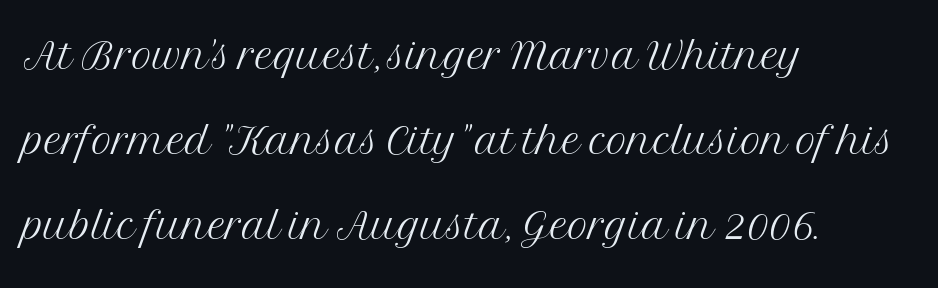
{"serif": "yes", "bold": "no", "weight": "light", "width": "normal", "stroke_contrast": "medium", "x_height": "medium", "monospaced": "no", "underline": "no", "align": "left", "line_spacing": "normal", "line_spacing_ratio": 1.49, "letter_spacing": "normal", "letter_spacing_em": 0.0, "glyph_px": 57}
